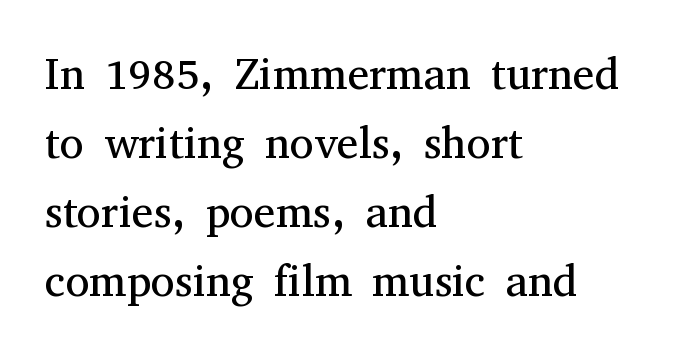
The leading is moderate, giving the passage an even texture. These lines are set flush left with a ragged right edge. Do the characters align in a grid? No, the font is proportional. Bare-footed words on every line. Ordinary non-slanted type is in use.
